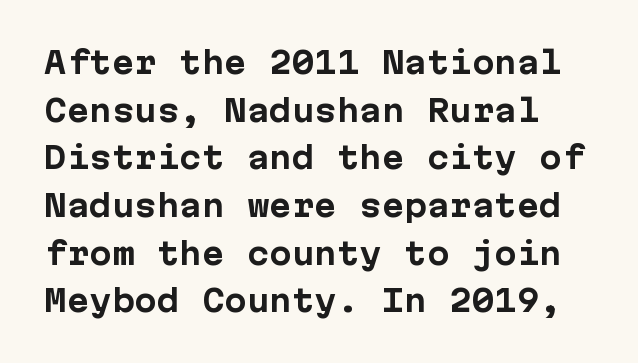
Plain, unruled lines of type. Leading: standard. Heft: maximum for text — a bold. Ascenders rise straight up at ninety degrees. Glyph-to-glyph distance matches everyday printed text. These lines are composed in type without serifs.
